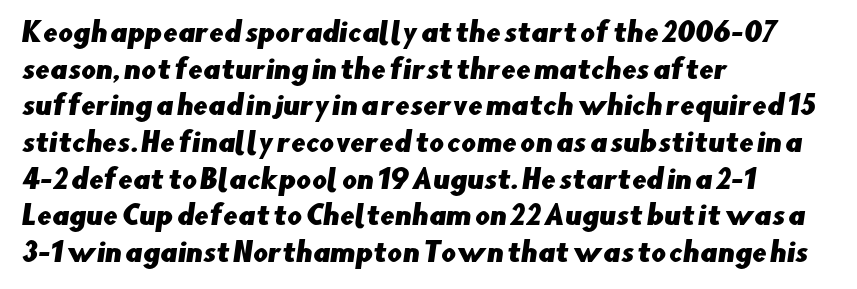
Tracking here is standard; glyphs follow each other at the usual distance. Line spacing here is normal. A bare baseline throughout the passage. Compared with a centered layout, this one pins lines to the left instead.
